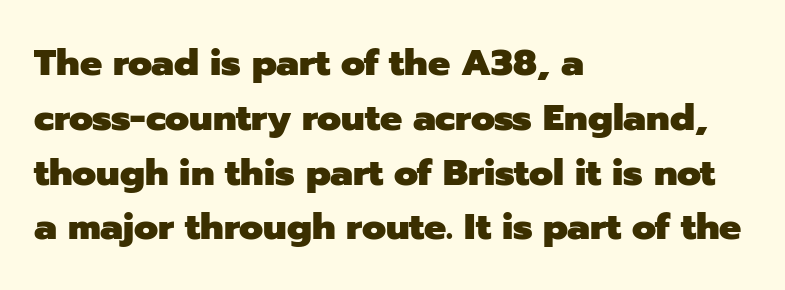
{"serif": "no", "italic": "no", "bold": "yes", "weight": "heavy", "width": "normal", "stroke_contrast": "low", "x_height": "medium", "monospaced": "no", "underline": "no", "align": "left", "line_spacing": "normal", "line_spacing_ratio": 1.48, "letter_spacing": "normal", "letter_spacing_em": 0.0, "glyph_px": 37}
